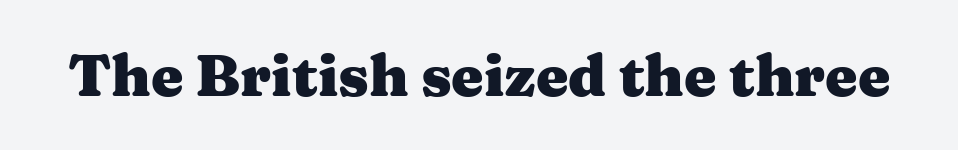
The image shows 58 px heavy, wide serif type, upright; set normal letter spacing, not underlined; medium stroke contrast and a medium x-height.
